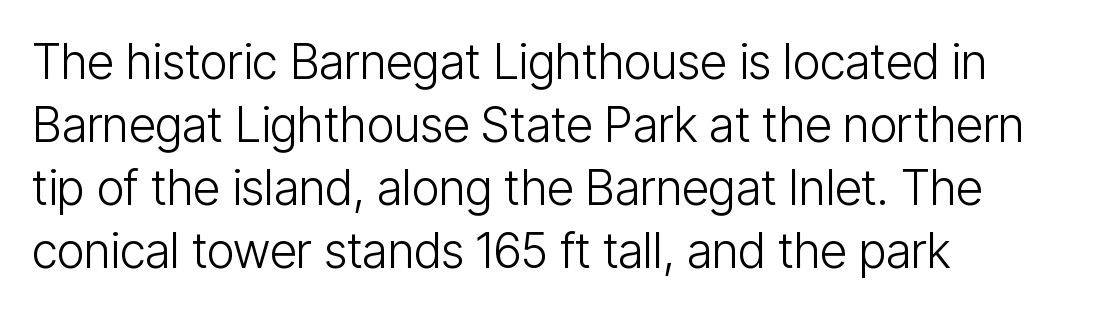
Q: Is the text bold? A: No.
Q: Is the text italic (slanted)? A: No, it is upright.
Q: Is the typeface a serif or a sans-serif typeface? A: Sans-serif.
Q: Is the text underlined? A: No.
Q: How is the paragraph aligned? A: Left-aligned.
Q: Is the spacing between letters normal or unusually wide? A: Normal.
Q: Is the spacing between lines tight, normal or loose? A: Normal.
Q: Width (condensed, normal, or wide)? A: Condensed.
Q: Stroke contrast? A: Low.
Q: x-height? A: Medium.
Q: Monospaced? A: No.
